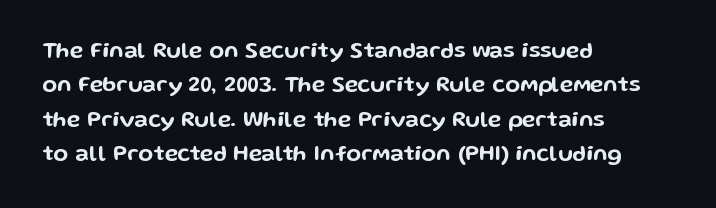
{"italic": "no", "underline": "no", "align": "left", "line_spacing": "normal", "line_spacing_ratio": 1.56, "letter_spacing": "normal", "letter_spacing_em": 0.0, "glyph_px": 22}
